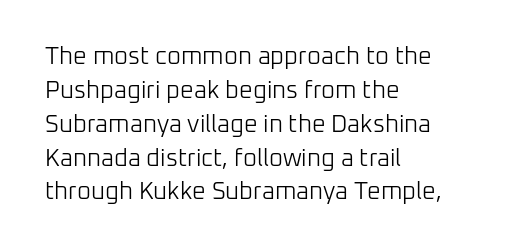
The image shows 24 px text type, upright; set left-aligned, normal line spacing (1.41x), normal letter spacing, not underlined.
